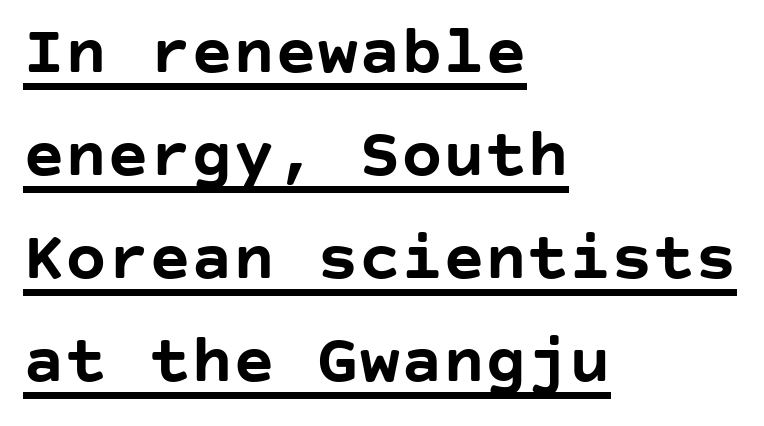
Q: Is the text bold? A: Yes.
Q: Is the text italic (slanted)? A: No, it is upright.
Q: Is the typeface a serif or a sans-serif typeface? A: Sans-serif.
Q: Is the text underlined? A: Yes.
Q: How is the paragraph aligned? A: Left-aligned.
Q: Is the spacing between letters normal or unusually wide? A: Normal.
Q: Is the spacing between lines tight, normal or loose? A: Normal.
Q: Width (condensed, normal, or wide)? A: Normal.
Q: Stroke contrast? A: Low.
Q: x-height? A: Large.
